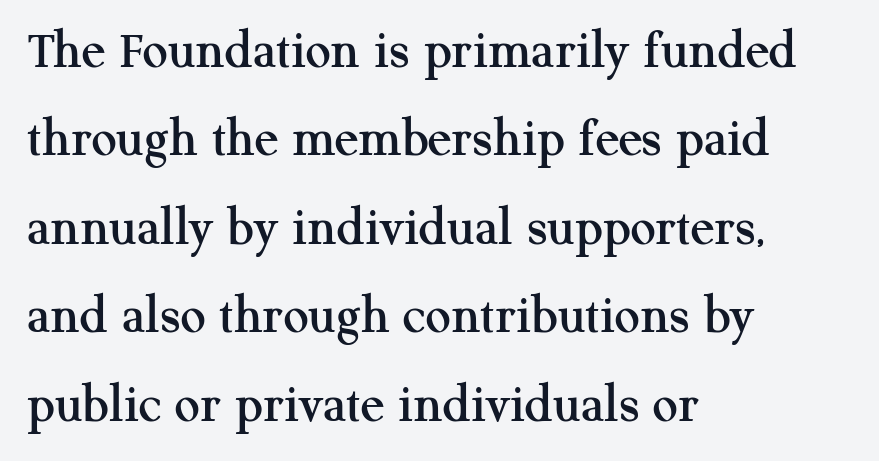
{"serif": "yes", "italic": "no", "width": "normal", "stroke_contrast": "medium", "x_height": "medium", "monospaced": "no", "underline": "no", "align": "left", "line_spacing": "normal", "line_spacing_ratio": 1.58, "letter_spacing": "normal", "letter_spacing_em": 0.0, "glyph_px": 56}
